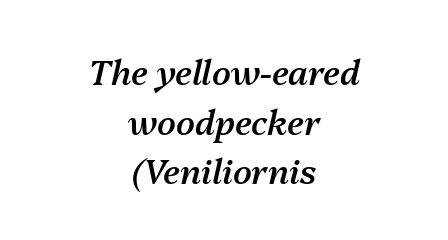
The image shows 34 px semibold type, italic (leaning right); set centered, normal line spacing (1.46x), normal letter spacing, not underlined; medium stroke contrast and a medium x-height.
